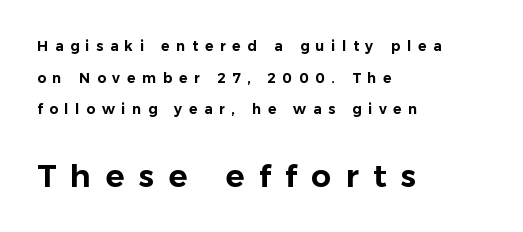
{"serif": "no", "italic": "no", "width": "normal", "stroke_contrast": "low", "x_height": "medium", "monospaced": "no", "underline": "no", "align": "left", "line_spacing": "loose", "line_spacing_ratio": 2.26, "letter_spacing": "wide", "letter_spacing_em": 0.47, "larger_block": "second", "size_ratio": 2.21, "glyph_px": 31}
